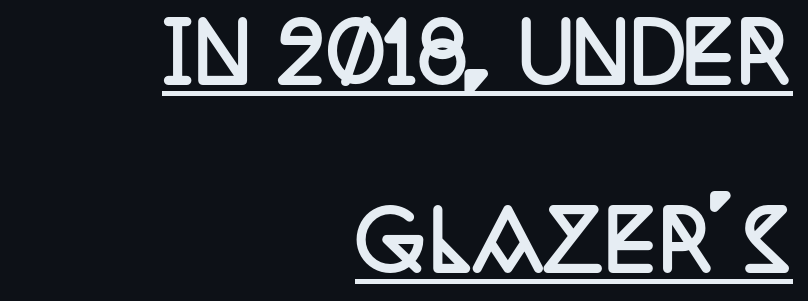
Character widths vary here, with narrow letters taking less room than wide ones. One-word summary of the alignment: right. Stroke terminals: seriffed. How heavy is the stroke? Heavy — this is a bold. This rendering features underlined lettering. The passage shown stacks its lines with a broad gap.
